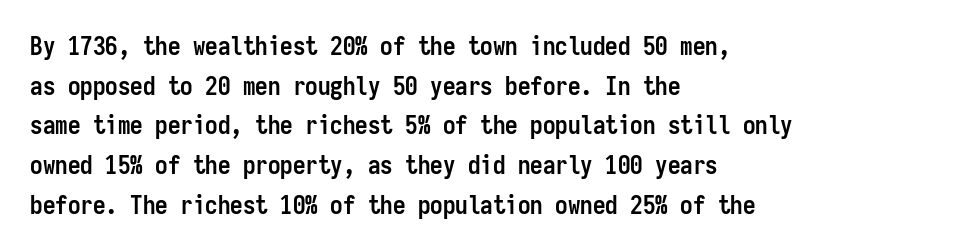
The image shows 25 px bold type, upright; set left-aligned, normal line spacing (1.59x), normal letter spacing, not underlined.
